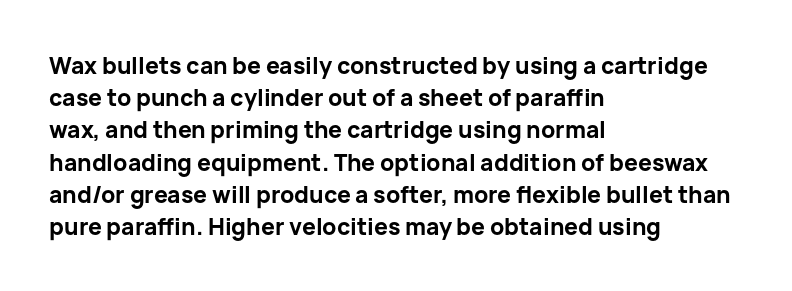
Teacher's note: observe the even left margin — that is flush-left alignment. Tracking here is standard; glyphs follow each other at the usual distance. Horizontal bands of white between lines are of average thickness. Is the type bold? Yes — the strokes are clearly thick and heavy. This is the regular roman posture of the typeface.
